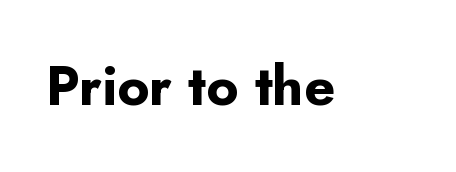
Q: Is the text bold? A: Yes.
Q: Is the text italic (slanted)? A: No, it is upright.
Q: Is the typeface a serif or a sans-serif typeface? A: Sans-serif.
Q: Is the text underlined? A: No.
Q: Is the spacing between letters normal or unusually wide? A: Normal.
Q: Width (condensed, normal, or wide)? A: Normal.
Q: Stroke contrast? A: Low.
Q: x-height? A: Small.
Q: Monospaced? A: No.
